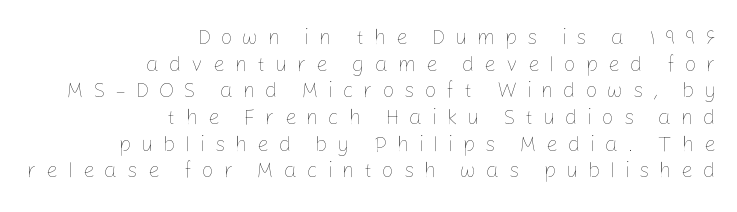
Q: Is the text bold? A: No.
Q: Is the text italic (slanted)? A: No, it is upright.
Q: Is the text underlined? A: No.
Q: How is the paragraph aligned? A: Right-aligned.
Q: Is the spacing between letters normal or unusually wide? A: Unusually wide.
Q: Is the spacing between lines tight, normal or loose? A: Normal.
